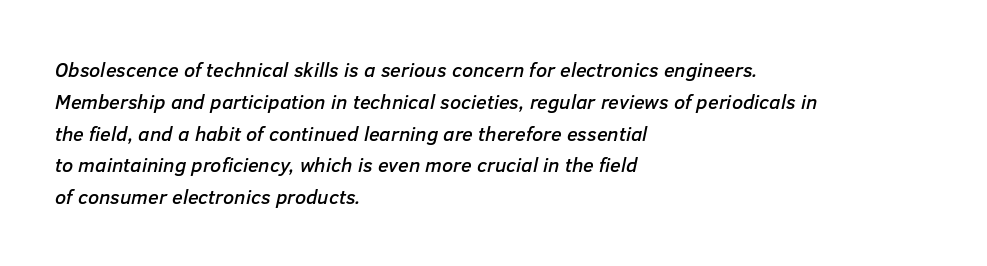
The image shows 20 px text type, italic (leaning right); set left-aligned, normal line spacing (1.59x), normal letter spacing, not underlined.
